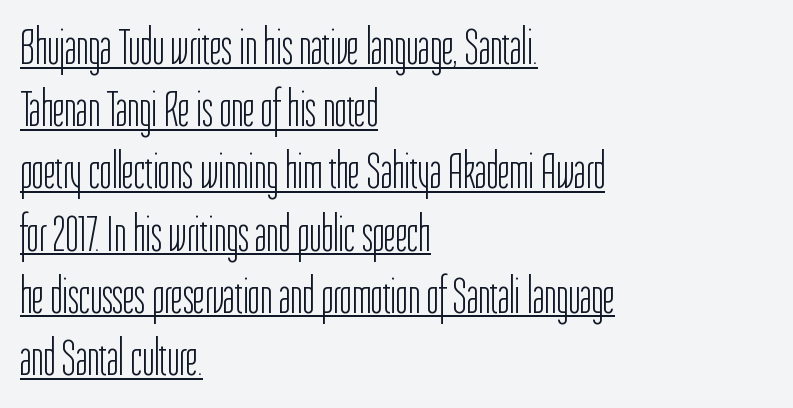
The font is comparable to plain body text, perhaps lighter. The rendering anchors every line to the left-hand side. Spacing between characters is what you'd get straight out of the box. Nope, no serifs anywhere on these letters. Proportional: the letters do not fall into vertical columns. The letters stand straight up with perfectly vertical stems.
